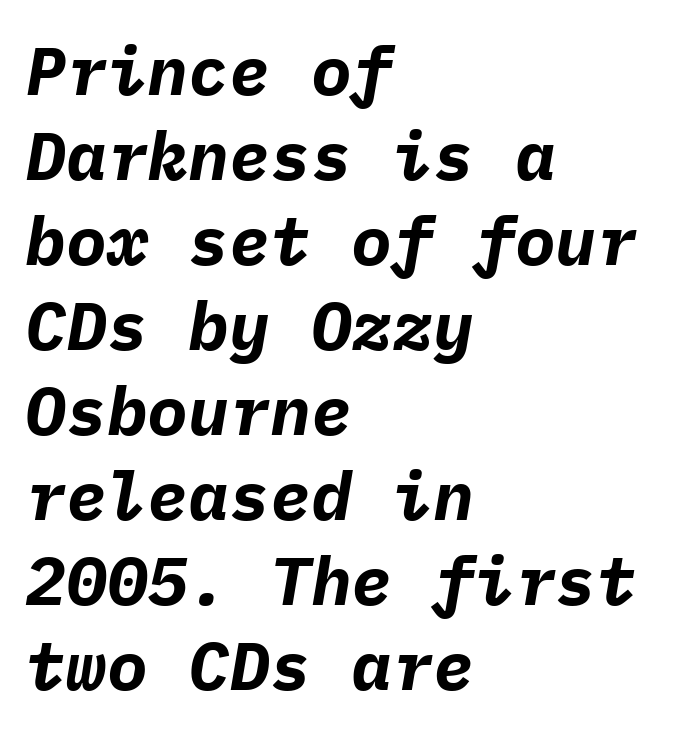
How heavy is the stroke? Heavy — this is a bold. Does extra space separate the letters? No, they use regular spacing. Think of a typewriter: that constant character pitch is what you see here. Each row of text sits above clean, open space. The rendering anchors every line to the left-hand side.
